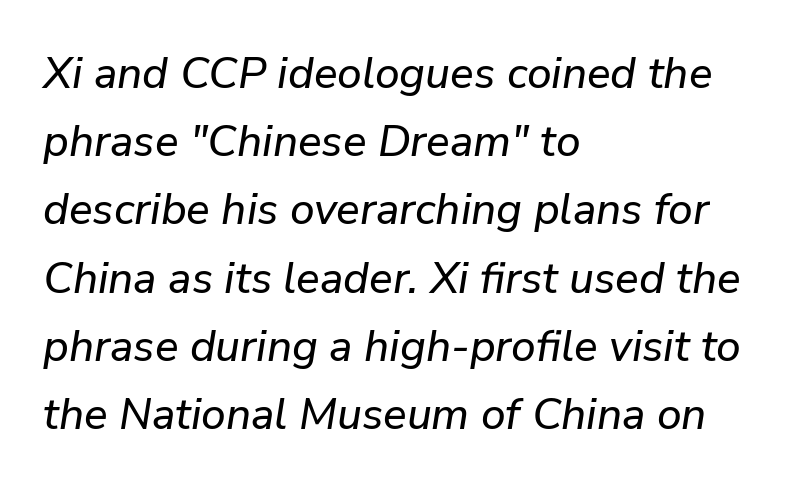
Q: Is the text italic (slanted)? A: Yes, it leans right by about 9 degrees.
Q: Is the text underlined? A: No.
Q: How is the paragraph aligned? A: Left-aligned.
Q: Is the spacing between letters normal or unusually wide? A: Normal.
Q: Is the spacing between lines tight, normal or loose? A: Normal.
Q: Width (condensed, normal, or wide)? A: Normal.
Q: Stroke contrast? A: Low.
Q: x-height? A: Medium.
Q: Monospaced? A: No.
